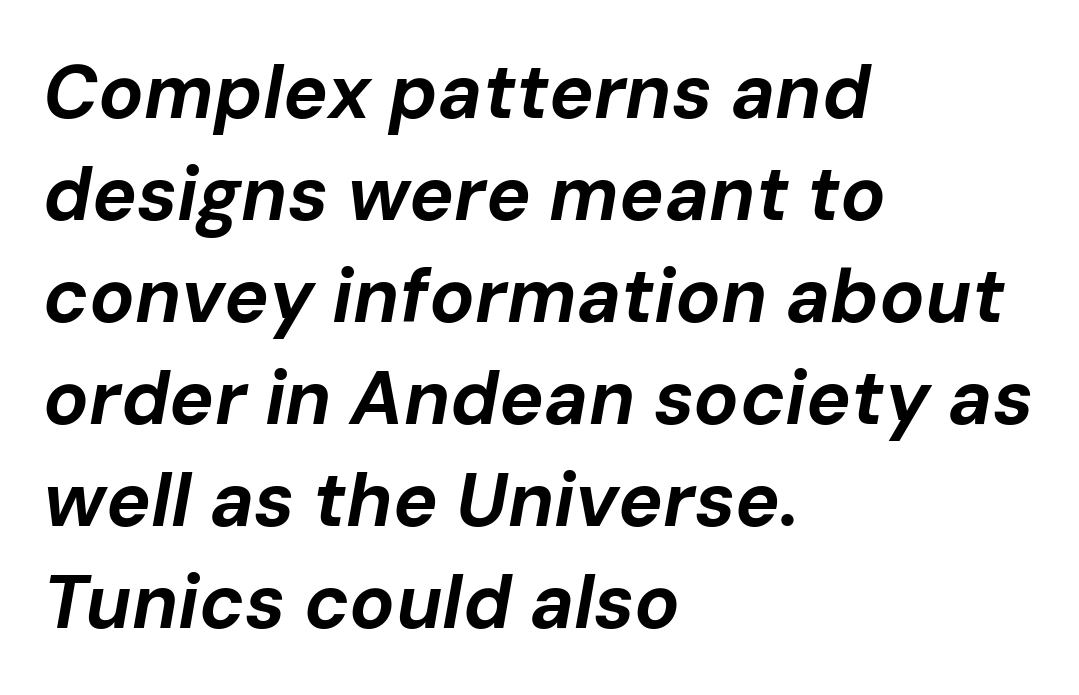
Q: Is the text bold? A: Yes.
Q: Is the text italic (slanted)? A: Yes, it leans right by about 10 degrees.
Q: Is the text underlined? A: No.
Q: How is the paragraph aligned? A: Left-aligned.
Q: Is the spacing between letters normal or unusually wide? A: Normal.
Q: Is the spacing between lines tight, normal or loose? A: Normal.
Q: Width (condensed, normal, or wide)? A: Normal.
Q: Stroke contrast? A: Low.
Q: x-height? A: Medium.
Q: Monospaced? A: No.
